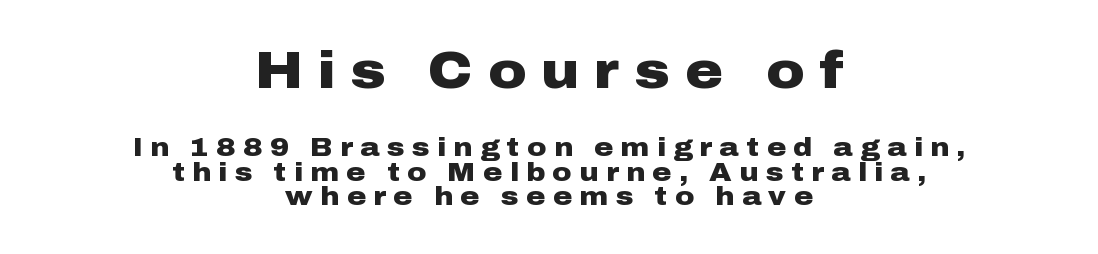
{"serif": "no", "italic": "no", "bold": "yes", "weight": "heavy", "width": "wide", "stroke_contrast": "low", "x_height": "medium", "monospaced": "no", "underline": "no", "align": "center", "line_spacing": "tight", "line_spacing_ratio": 0.95, "letter_spacing": "wide", "letter_spacing_em": 0.29, "larger_block": "first", "size_ratio": 2.0, "glyph_px": 52}
